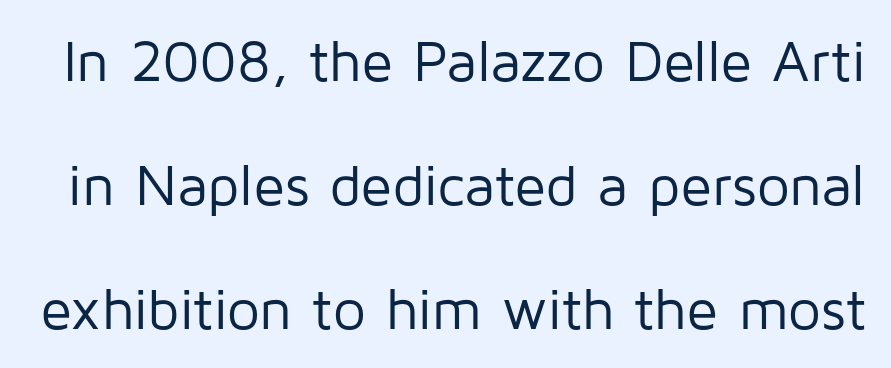
{"serif": "no", "italic": "no", "bold": "no", "weight": "regular", "width": "normal", "stroke_contrast": "low", "x_height": "medium", "monospaced": "no", "underline": "no", "line_spacing": "loose", "line_spacing_ratio": 2.14, "letter_spacing": "normal", "letter_spacing_em": 0.0, "glyph_px": 58}
